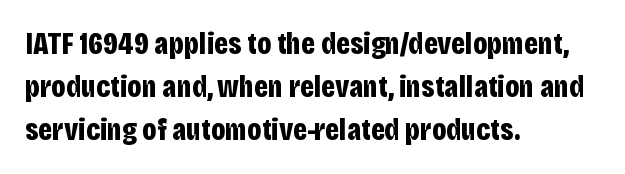
Q: Is the text bold? A: Yes.
Q: Is the text italic (slanted)? A: No, it is upright.
Q: Is the typeface a serif or a sans-serif typeface? A: Sans-serif.
Q: Is the text underlined? A: No.
Q: How is the paragraph aligned? A: Left-aligned.
Q: Is the spacing between letters normal or unusually wide? A: Normal.
Q: Is the spacing between lines tight, normal or loose? A: Normal.
Q: Width (condensed, normal, or wide)? A: Condensed.
Q: Stroke contrast? A: Low.
Q: x-height? A: Large.
Q: Monospaced? A: No.
